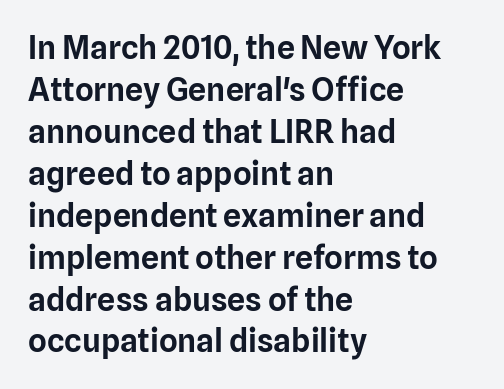
The designer left line spacing at the default. Every character sits straight up, as roman type does. Serif or sans? Sans — the stroke terminals are bare. Underlining? Definitely not there. Nothing unusual about the tracking: characters are spaced as the font intends.
